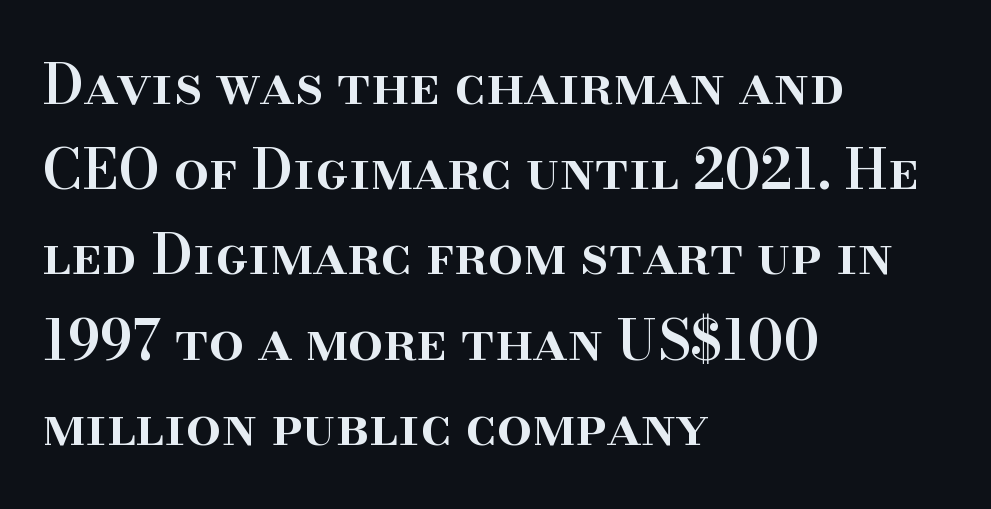
Q: Is the text bold? A: Semi-bold.
Q: Is the text italic (slanted)? A: No, it is upright.
Q: Is the typeface a serif or a sans-serif typeface? A: Serif.
Q: Is the text underlined? A: No.
Q: How is the paragraph aligned? A: Left-aligned.
Q: Is the spacing between letters normal or unusually wide? A: Normal.
Q: Is the spacing between lines tight, normal or loose? A: Normal.
Q: Width (condensed, normal, or wide)? A: Normal.
Q: Stroke contrast? A: High.
Q: x-height? A: Small.
Q: Monospaced? A: No.
